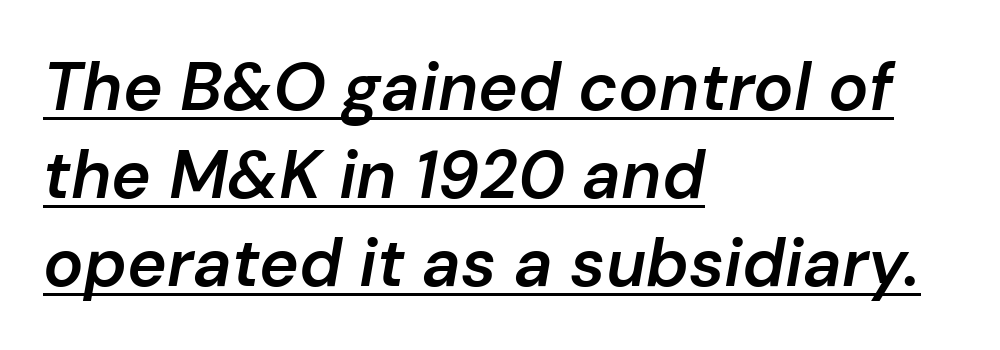
Is this a fixed-width face? No — the glyphs have proportional, varying widths. Caption: semibold face, moderately heavy strokes. What's the leading like? Ordinary, nothing unusual. Would a proofreader flag this as italicized? Yes. The string is rendered with underlining switched on.
